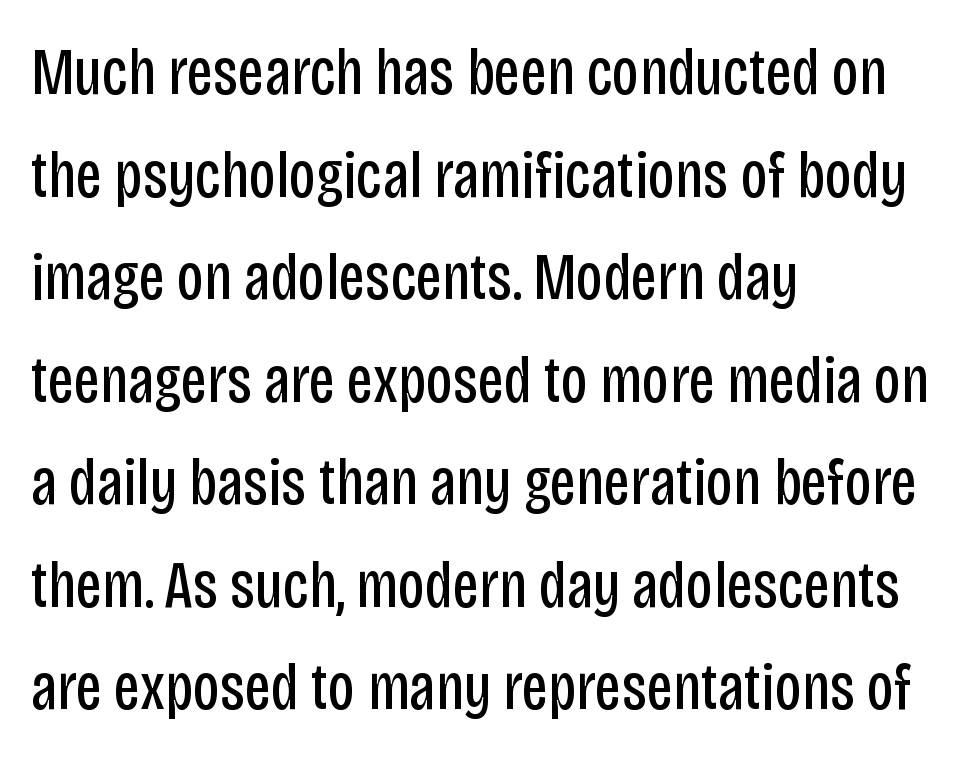
Q: Is the text bold? A: No.
Q: Is the text italic (slanted)? A: No, it is upright.
Q: Is the typeface a serif or a sans-serif typeface? A: Sans-serif.
Q: Is the text underlined? A: No.
Q: How is the paragraph aligned? A: Left-aligned.
Q: Is the spacing between letters normal or unusually wide? A: Normal.
Q: Is the spacing between lines tight, normal or loose? A: Normal.
Q: Width (condensed, normal, or wide)? A: Condensed.
Q: Stroke contrast? A: Low.
Q: x-height? A: Large.
Q: Monospaced? A: No.
